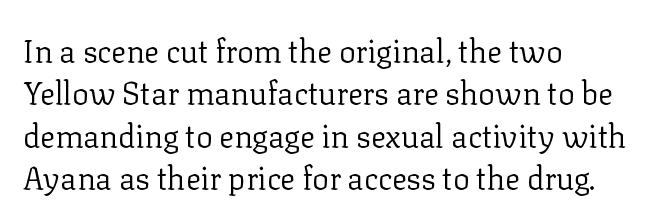
The image shows 31 px regular-weight serif type, upright; set left-aligned, normal line spacing (1.37x), normal letter spacing, not underlined; low stroke contrast and a medium x-height.
